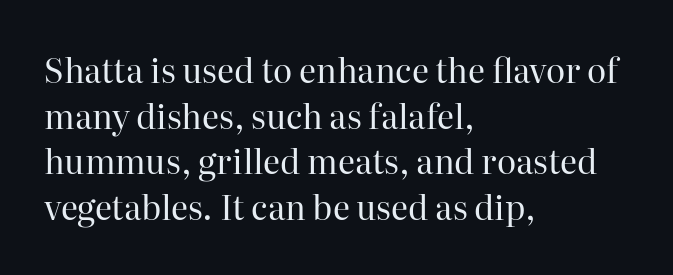
This is serif lettering, the kind often seen in printed books. Check the space under the baseline: it is left empty. The passage shown is typed in a proportional face where columns would drift. This reads as an unemphasized weight, regular at the heaviest. Italic: no, the glyphs are upright roman. Line beginnings align vertically; line endings do not.
